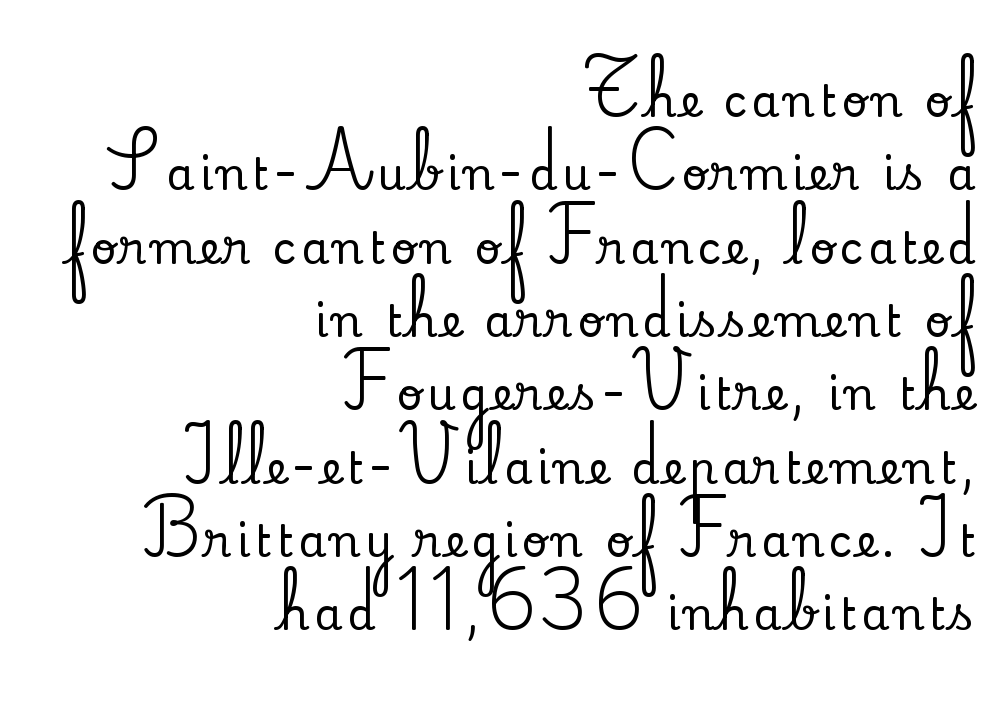
{"serif": "yes", "italic": "no", "width": "normal", "stroke_contrast": "low", "x_height": "small", "monospaced": "no", "underline": "no", "align": "right", "line_spacing": "normal", "line_spacing_ratio": 1.63, "glyph_px": 45}
